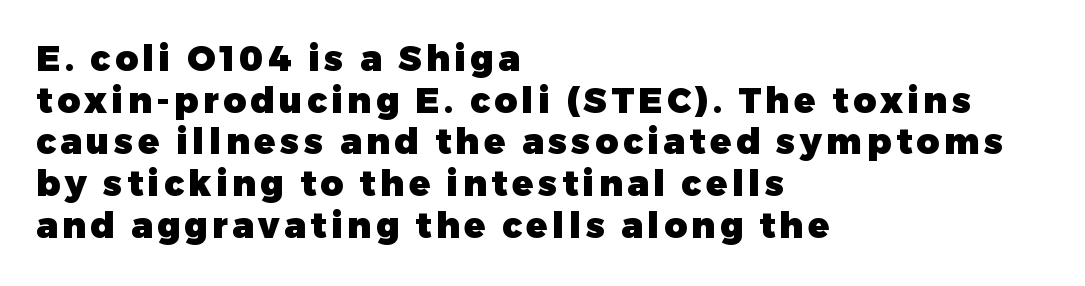
The image shows 35 px heavy sans-serif type, upright; set left-aligned, line spacing 1.19x, not underlined; low stroke contrast and a medium x-height.
